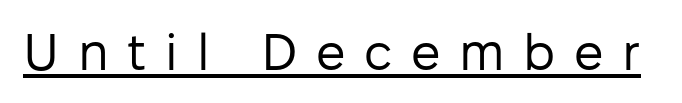
{"serif": "no", "italic": "no", "bold": "no", "weight": "regular", "width": "normal", "stroke_contrast": "low", "x_height": "medium", "monospaced": "no", "underline": "yes", "letter_spacing": "wide", "letter_spacing_em": 0.36, "glyph_px": 52}
